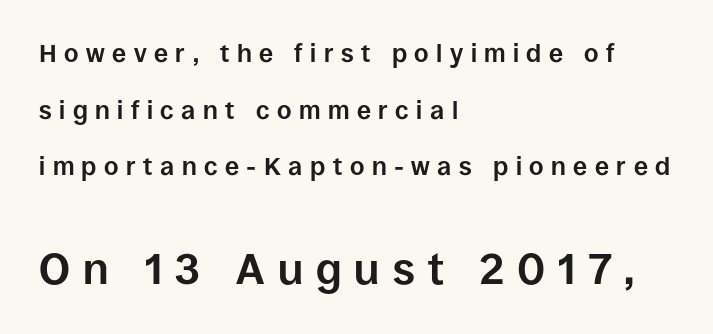
The image shows 43 px bold sans-serif type, upright; set left-aligned, loose line spacing (2.27x), unusually wide letter spacing (+0.3 em), not underlined; the second (bottom) block is 1.72x larger; low stroke contrast and a large x-height.
